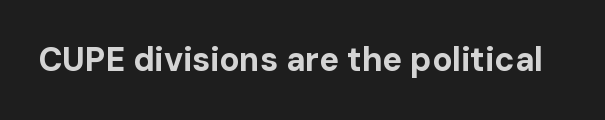
You'd pick this weight for a headline — it's a proper bold. I'd call this a sans setting — the letters go barefoot. The area under the type is left untouched. Spacing verdict: proportional, widths tailored to each character. The line texture is even and compact thanks to regular tracking. These lines were composed using upright roman letters.
